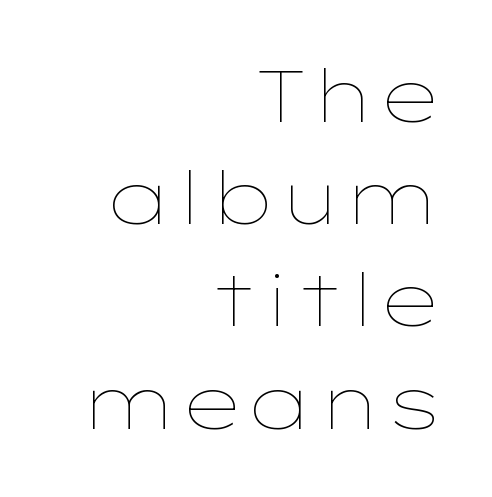
The image shows 73 px thin, wide type, upright; set right-aligned, normal line spacing (1.4x), normal letter spacing, not underlined; low stroke contrast and a medium x-height.
